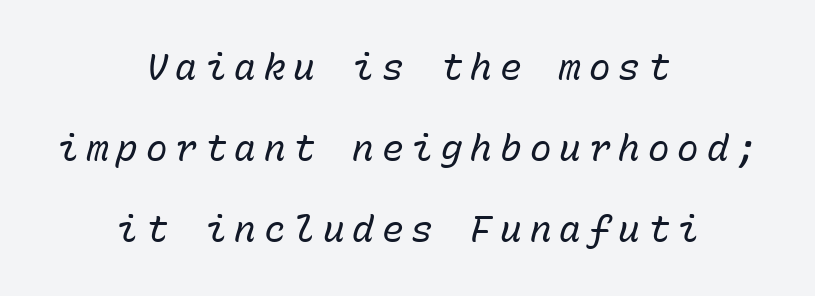
Is this a heavy cut? Hardly; it is regular or lighter. This sample uses expanded letter spacing, leaving extra air between glyphs. This is oblique type, the kind used for emphasis or titles. Nobody drew a line under any word here. In CSS terms this would be text-align: center. These lines stand farther apart than default settings would place them.
